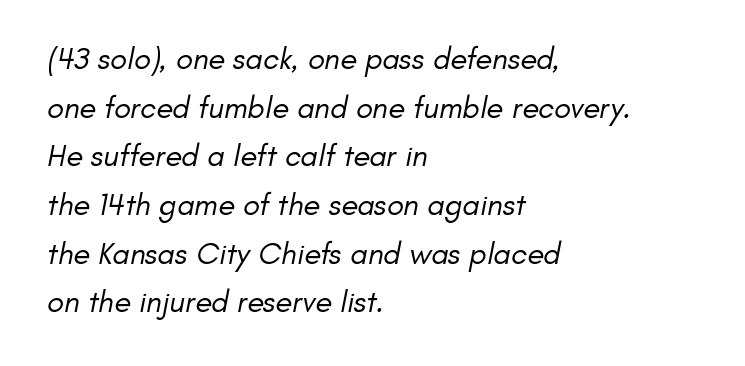
The space directly below the letters is spotless. Tracking value appears to be zero — textbook default spacing. Bold? No — there's no thickening of the strokes. The paragraph shown leans on its left margin. A typesetter would label this face a sans. How would I describe the line gaps? Plain and ordinary.
